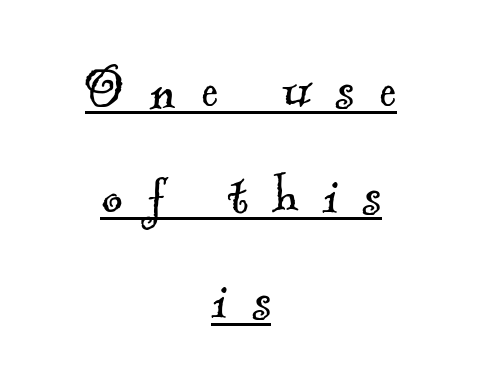
Is there much room between lines? A standard amount, neither cramped nor airy. Are there feet on the stems? There are — it's a serif. Characters follow at a spacing far wider than the type designer built in. A rule runs beneath these lines of type. This reads as an unemphasized weight, regular at the heaviest.
